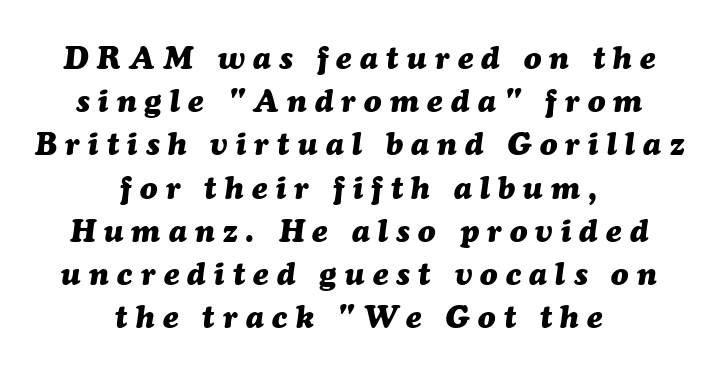
{"italic": "yes", "lean": "right", "slant_degrees": 7, "bold": "yes", "weight": "heavy", "width": "normal", "stroke_contrast": "medium", "x_height": "medium", "monospaced": "no", "underline": "no", "align": "center", "line_spacing": "normal", "line_spacing_ratio": 1.35, "letter_spacing": "wide", "letter_spacing_em": 0.26, "glyph_px": 32}
